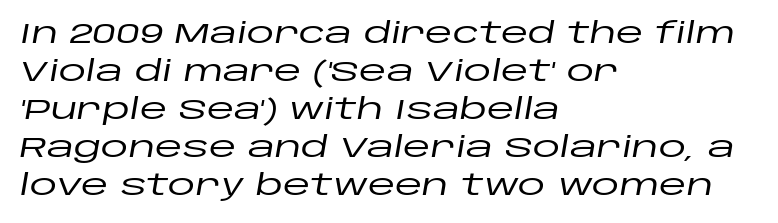
{"italic": "yes", "lean": "right", "slant_degrees": 10, "width": "wide", "stroke_contrast": "low", "x_height": "large", "monospaced": "no", "underline": "no", "align": "left", "line_spacing": "normal", "line_spacing_ratio": 1.36, "letter_spacing": "normal", "letter_spacing_em": 0.0, "glyph_px": 28}
